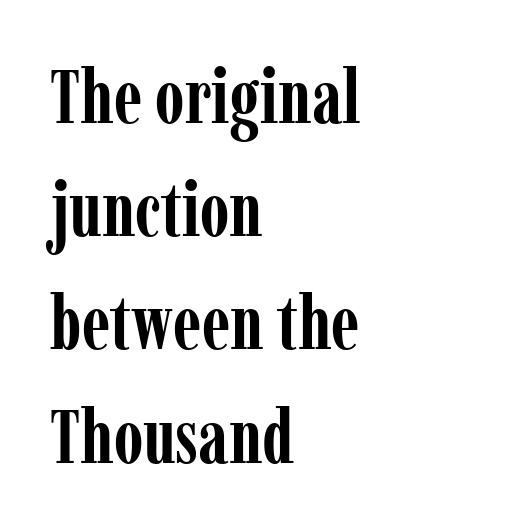
Q: Is the text bold? A: Yes.
Q: Is the text italic (slanted)? A: No, it is upright.
Q: Is the typeface a serif or a sans-serif typeface? A: Serif.
Q: Is the text underlined? A: No.
Q: How is the paragraph aligned? A: Left-aligned.
Q: Is the spacing between letters normal or unusually wide? A: Normal.
Q: Is the spacing between lines tight, normal or loose? A: Normal.
Q: Width (condensed, normal, or wide)? A: Condensed.
Q: Stroke contrast? A: Low.
Q: x-height? A: Medium.
Q: Monospaced? A: No.
